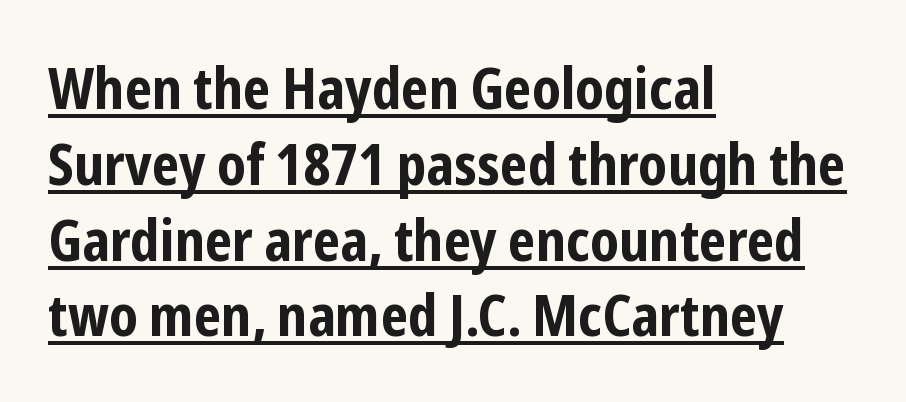
Q: Is the text bold? A: Yes.
Q: Is the text italic (slanted)? A: No, it is upright.
Q: Is the typeface a serif or a sans-serif typeface? A: Sans-serif.
Q: Is the text underlined? A: Yes.
Q: How is the paragraph aligned? A: Left-aligned.
Q: Is the spacing between letters normal or unusually wide? A: Normal.
Q: Is the spacing between lines tight, normal or loose? A: Normal.
Q: Width (condensed, normal, or wide)? A: Condensed.
Q: Stroke contrast? A: Low.
Q: x-height? A: Medium.
Q: Monospaced? A: No.
